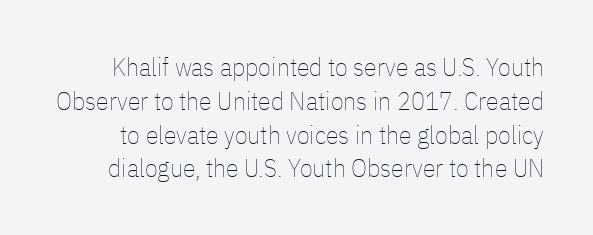
The line texture is even and compact thanks to regular tracking. Italic: no, the glyphs are upright roman. The foot of each line stays bare and open. The letters look calm and open, with moderate or lighter stems. The block of text has a typical density, with ordinary space between rows.
